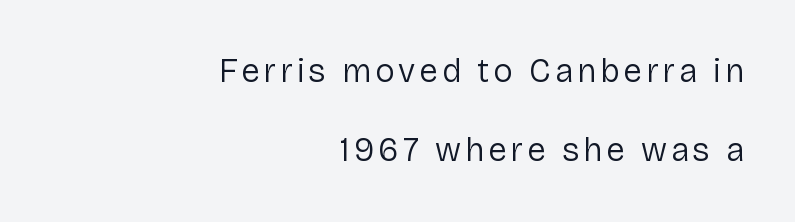
{"serif": "no", "italic": "no", "bold": "no", "weight": "regular", "width": "normal", "stroke_contrast": "low", "x_height": "medium", "monospaced": "no", "underline": "no", "align": "right", "line_spacing": "loose", "line_spacing_ratio": 2.4, "glyph_px": 33}
